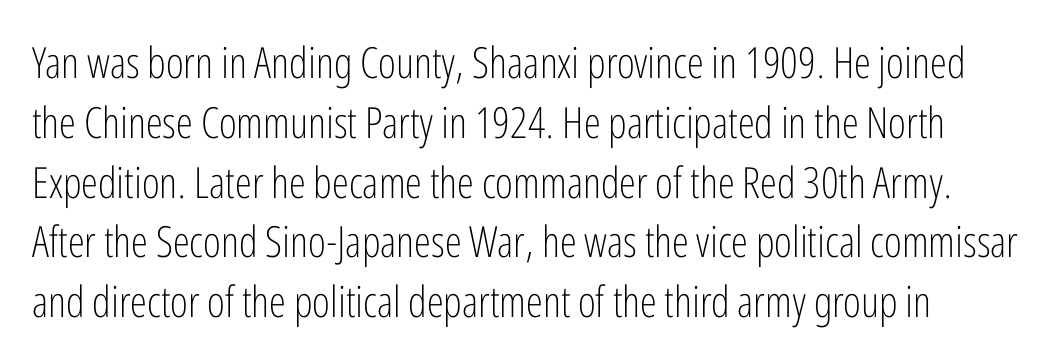
Spacing between characters is what you'd get straight out of the box. No word sits above an underline. The passage shown is typed in a proportional face where columns would drift. The lines sit at an ordinary, default distance from one another. The characters display no serif detailing; their extremities are plain.
